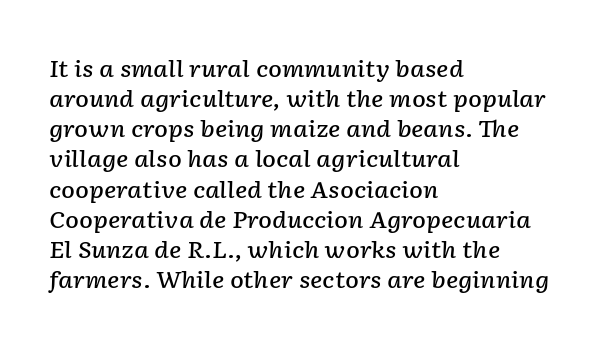
Typeset ragged right — the left edge is the straight one. Default kerning and tracking; the words read as compact shapes. No word sits above an underline. A typesetter would call this leading conventional body-copy spacing.
